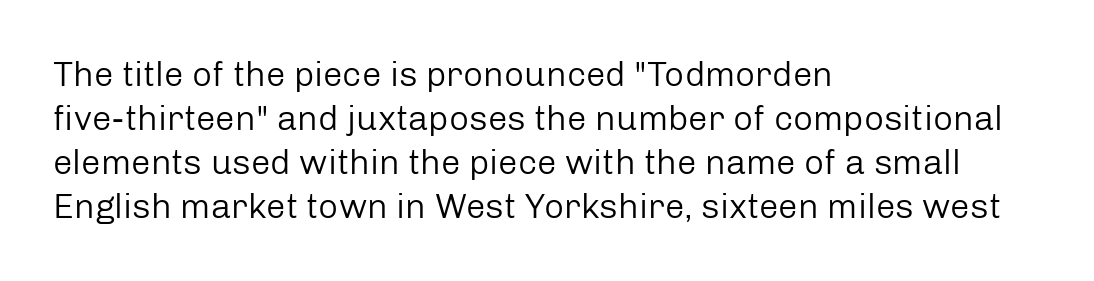
{"serif": "no", "italic": "no", "bold": "no", "weight": "regular", "width": "normal", "stroke_contrast": "low", "x_height": "medium", "monospaced": "no", "underline": "no", "align": "left", "line_spacing": "normal", "line_spacing_ratio": 1.26, "letter_spacing": "normal", "letter_spacing_em": 0.0, "glyph_px": 35}
